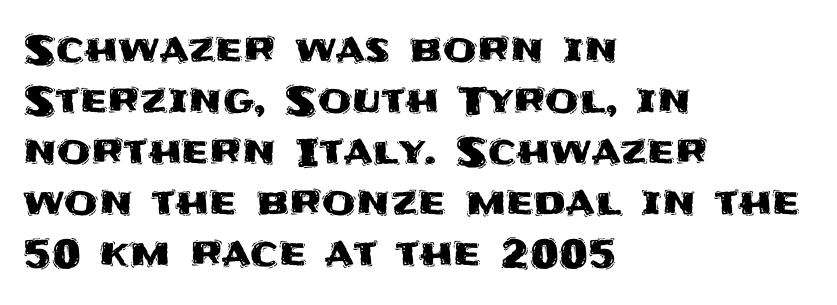
The passage shown is typeset with a sans-serif family. The rendering uses natural spacing where letterforms have individual widths. Tall strokes in this sample are plumb rather than angled. The specimen omits any rule beneath the text block's lines.
